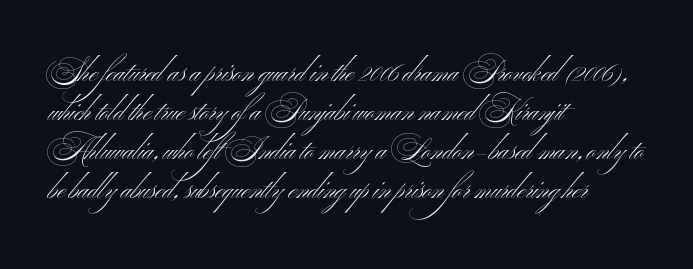
Q: Is the text bold? A: No.
Q: Is the typeface a serif or a sans-serif typeface? A: Sans-serif.
Q: Is the text underlined? A: No.
Q: How is the paragraph aligned? A: Left-aligned.
Q: Is the spacing between letters normal or unusually wide? A: Normal.
Q: Is the spacing between lines tight, normal or loose? A: Normal.
Q: Width (condensed, normal, or wide)? A: Wide.
Q: Stroke contrast? A: Medium.
Q: x-height? A: Small.
Q: Monospaced? A: No.
